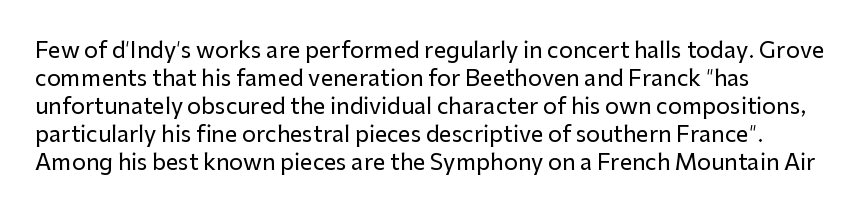
The lines sit at an ordinary, default distance from one another. Characters remain perfectly vertical along every line. This sample uses plain, unmodified letter spacing. The space beneath each line is pristine and unruled.
